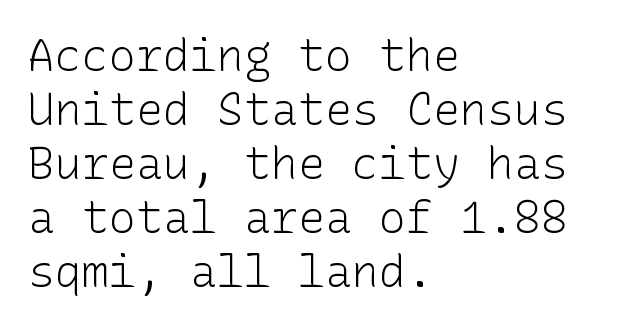
Is the letter spacing exaggerated? No — it looks like the ordinary default. A light-to-regular cut is what we see here. Does the copy run flush right? No — it runs flush left. Underlining? Definitely not there.
